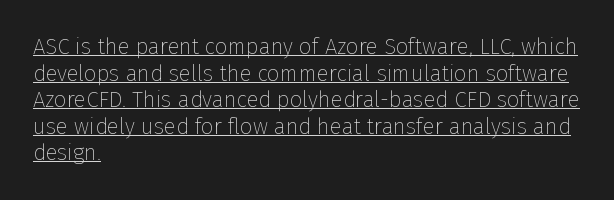
The image shows 22 px text type, upright; set left-aligned, line spacing 1.21x, normal letter spacing, underlined.
